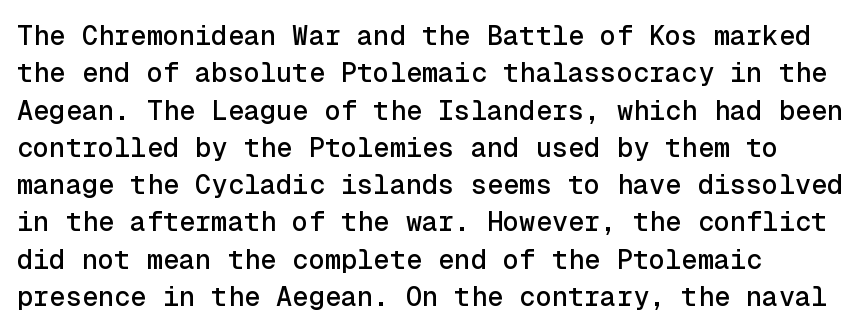
Normally led — the rows are evenly, conventionally spaced. Letter spacing: default. This is the regular roman posture of the typeface. Clear beneath every line of the passage. This rendering uses left alignment, leaving the right contour irregular.
